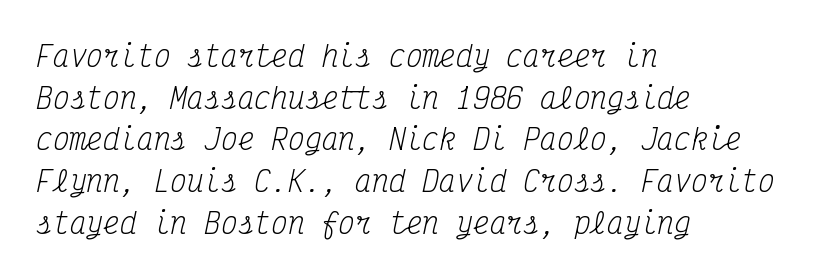
The image shows 28 px regular-weight, condensed serif type, italic (leaning right), monospaced; set left-aligned, normal line spacing (1.49x), normal letter spacing, not underlined; medium stroke contrast and a medium x-height.
